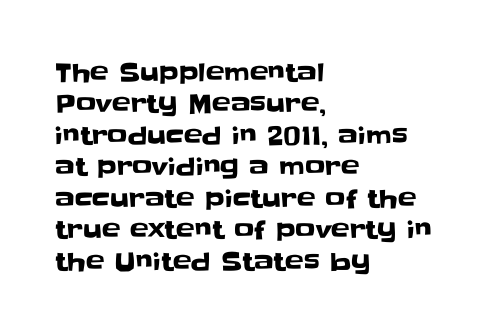
Q: Is the text italic (slanted)? A: No, it is upright.
Q: Is the text underlined? A: No.
Q: How is the paragraph aligned? A: Left-aligned.
Q: Is the spacing between letters normal or unusually wide? A: Normal.
Q: Is the spacing between lines tight, normal or loose? A: Normal.
